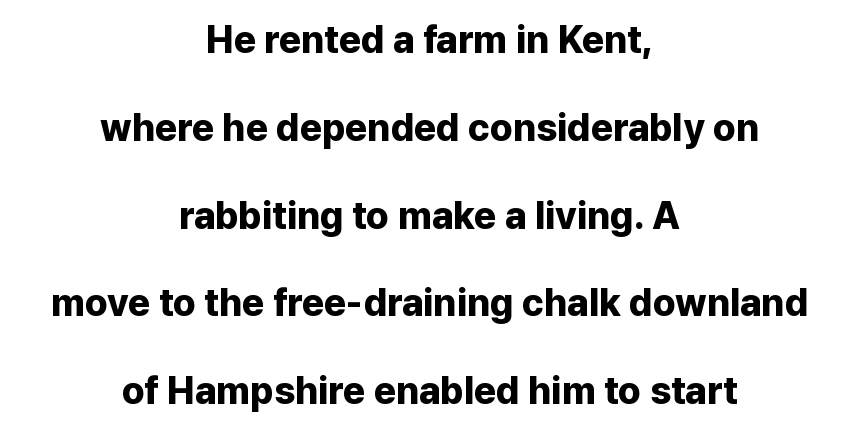
The image shows 38 px bold sans-serif type, upright; set centered, loose line spacing (2.31x), normal letter spacing, not underlined; low stroke contrast and a medium x-height.
